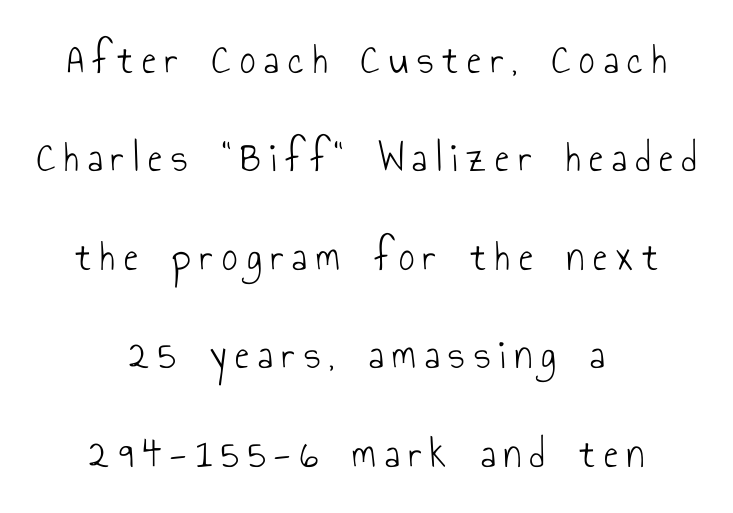
The image shows 43 px light, condensed sans-serif type, upright; set centered, loose line spacing (2.29x), unusually wide letter spacing (+0.21 em), not underlined; low stroke contrast and a small x-height.
